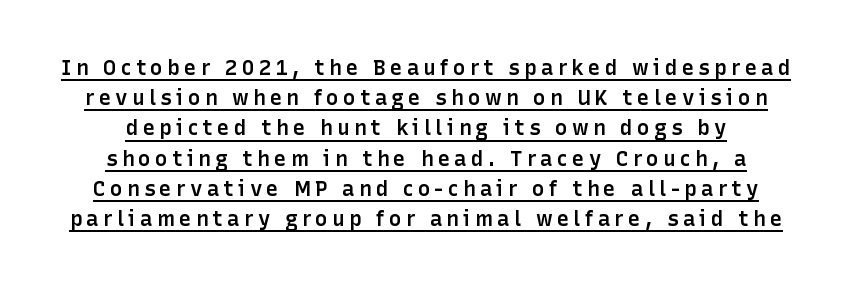
Q: Is the text bold? A: Semi-bold.
Q: Is the text italic (slanted)? A: No, it is upright.
Q: Is the text underlined? A: Yes.
Q: Is the spacing between letters normal or unusually wide? A: Unusually wide.
Q: Is the spacing between lines tight, normal or loose? A: Normal.
